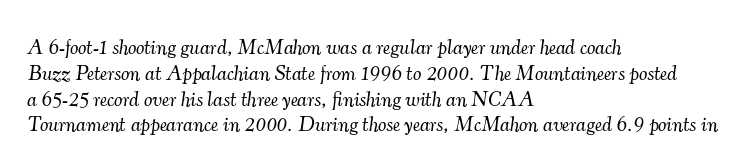
The image shows 21 px text type, italic (leaning right); set left-aligned, line spacing 1.23x, normal letter spacing, not underlined.
